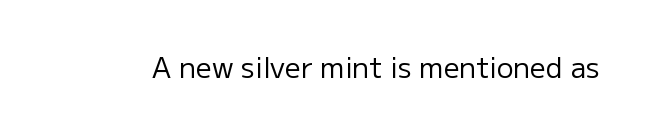
{"serif": "no", "italic": "no", "bold": "no", "weight": "regular", "width": "normal", "stroke_contrast": "low", "x_height": "medium", "monospaced": "no", "underline": "no", "letter_spacing": "normal", "letter_spacing_em": 0.0, "glyph_px": 28}
